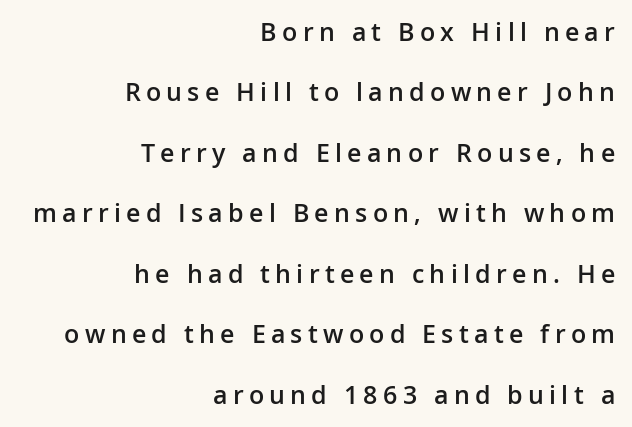
The image shows 25 px text type, upright; set right-aligned, loose line spacing (2.42x), unusually wide letter spacing (+0.21 em), not underlined.
